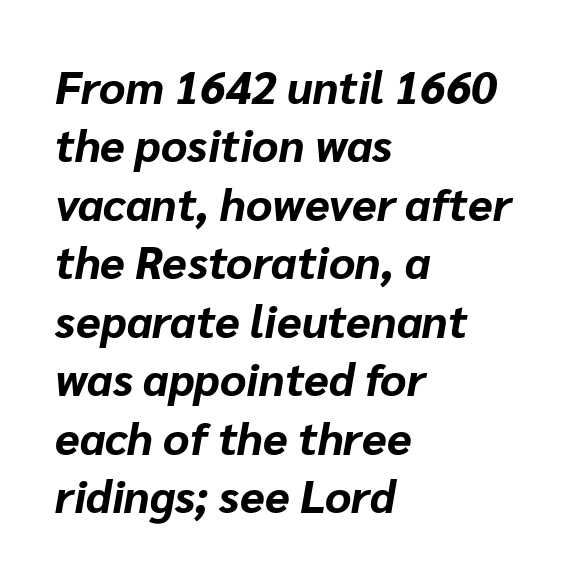
Q: Is the text bold? A: Yes.
Q: Is the text italic (slanted)? A: Yes, it leans right by about 10 degrees.
Q: Is the text underlined? A: No.
Q: How is the paragraph aligned? A: Left-aligned.
Q: Is the spacing between letters normal or unusually wide? A: Normal.
Q: Is the spacing between lines tight, normal or loose? A: Normal.
Q: Width (condensed, normal, or wide)? A: Normal.
Q: Stroke contrast? A: Low.
Q: x-height? A: Medium.
Q: Monospaced? A: No.
